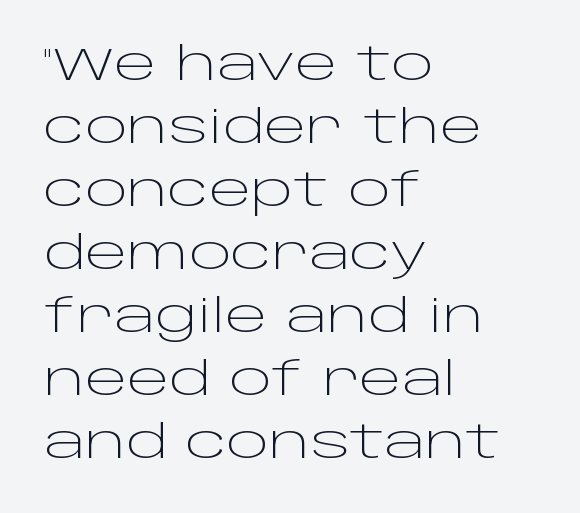
{"serif": "no", "italic": "no", "bold": "no", "weight": "light", "width": "wide", "stroke_contrast": "low", "x_height": "large", "monospaced": "no", "underline": "no", "align": "left", "line_spacing": "normal", "line_spacing_ratio": 1.4, "letter_spacing": "normal", "letter_spacing_em": 0.0, "glyph_px": 45}
